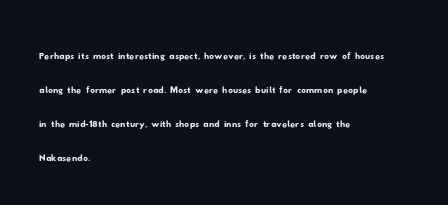
Q: Is the text underlined? A: No.
Q: How is the paragraph aligned? A: Left-aligned.
Q: Is the spacing between letters normal or unusually wide? A: Normal.
Q: Is the spacing between lines tight, normal or loose? A: Normal.
